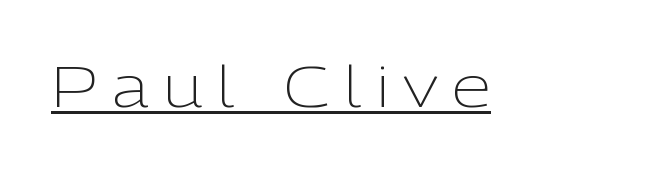
{"serif": "no", "italic": "no", "bold": "no", "weight": "light", "width": "normal", "stroke_contrast": "low", "x_height": "medium", "monospaced": "no", "underline": "yes", "letter_spacing": "wide", "letter_spacing_em": 0.25, "glyph_px": 57}
